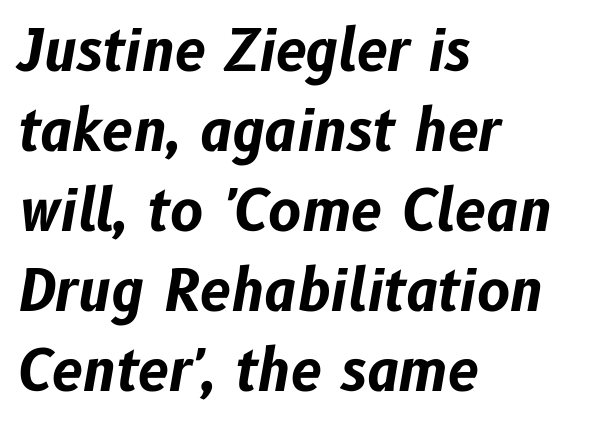
Lines of text with bare space underneath. The line texture is even and compact thanks to regular tracking. These lines were composed using italics. Line spacing here is normal.
